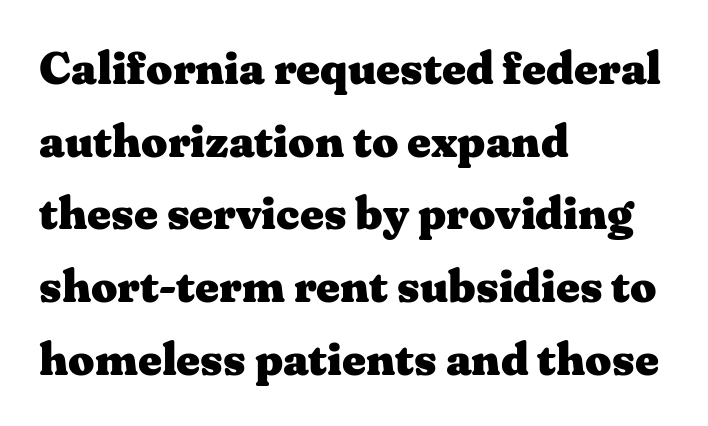
The image shows 46 px heavy, wide serif type, upright; set left-aligned, normal line spacing (1.58x), normal letter spacing, not underlined; medium stroke contrast and a medium x-height.
